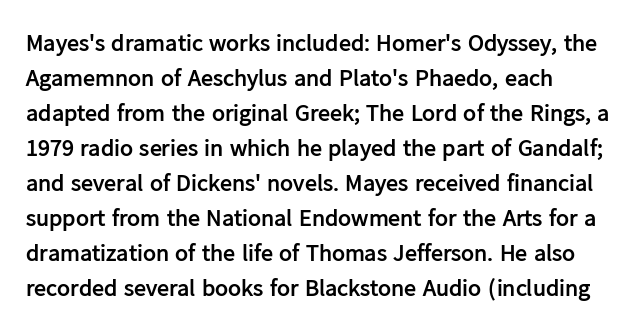
A classic flush-left, rag-right setting is used for this passage. The strokes are fattened all the way to bold. Plain, unruled lines of type. Tracking value appears to be zero — textbook default spacing.
